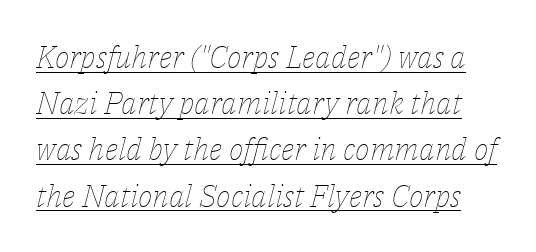
Short note: letters normally spaced. Honestly, the underline is the first thing you notice here. This is oblique type, the kind used for emphasis or titles. The passage shown is typed in a proportional face where columns would drift. A light-to-regular cut is what we see here.
